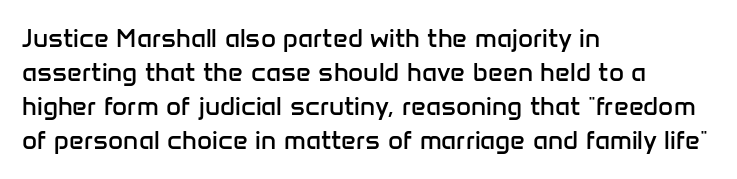
{"italic": "no", "bold": "no", "underline": "no", "align": "left", "line_spacing": "normal", "line_spacing_ratio": 1.31, "letter_spacing": "normal", "letter_spacing_em": 0.0, "glyph_px": 26}
